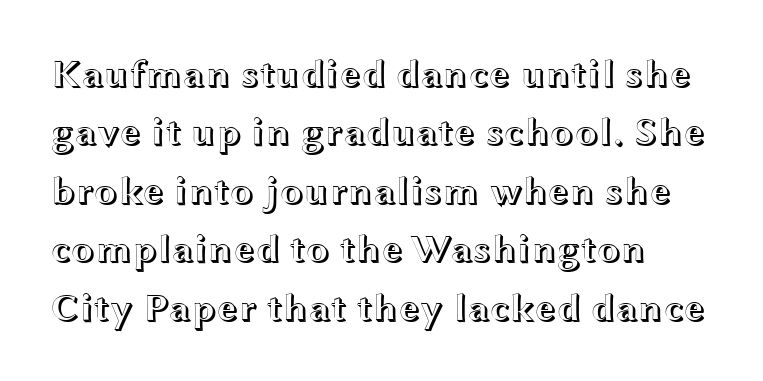
{"italic": "no", "width": "wide", "x_height": "medium", "monospaced": "no", "underline": "no", "line_spacing": "normal", "line_spacing_ratio": 1.5, "letter_spacing": "normal", "letter_spacing_em": 0.0, "glyph_px": 39}
